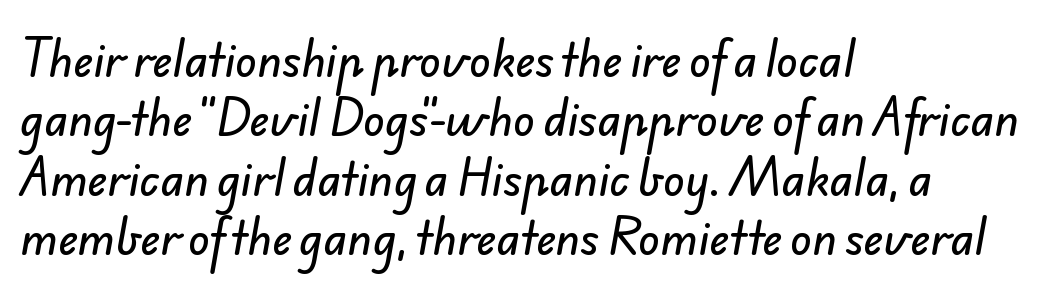
Q: Is the typeface a serif or a sans-serif typeface? A: Sans-serif.
Q: Is the text underlined? A: No.
Q: How is the paragraph aligned? A: Left-aligned.
Q: Is the spacing between letters normal or unusually wide? A: Normal.
Q: Is the spacing between lines tight, normal or loose? A: Normal.
Q: Width (condensed, normal, or wide)? A: Normal.
Q: Stroke contrast? A: Low.
Q: x-height? A: Small.
Q: Monospaced? A: No.
